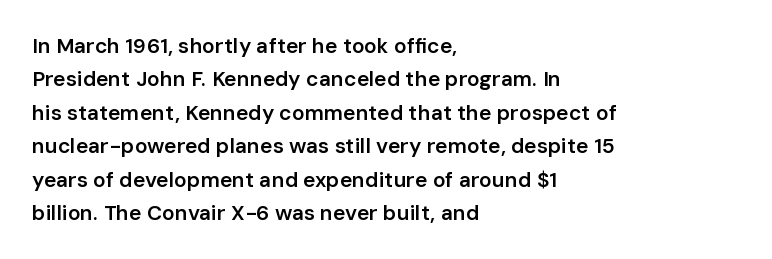
The image shows 21 px text type, upright; set left-aligned, normal line spacing (1.59x), normal letter spacing, not underlined.
